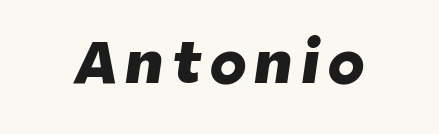
{"italic": "yes", "lean": "right", "slant_degrees": 8, "bold": "yes", "weight": "heavy", "width": "normal", "stroke_contrast": "low", "x_height": "medium", "monospaced": "no", "underline": "no", "glyph_px": 63}
